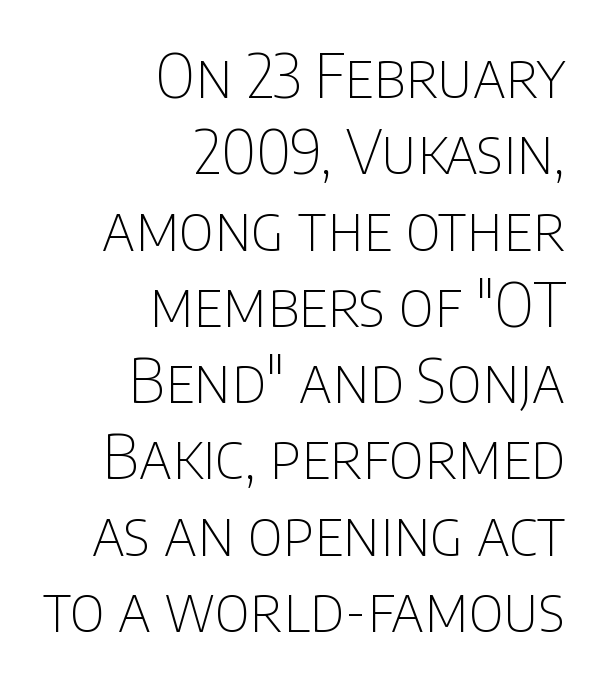
Only glyphs here, with clear space below each row. Italic? Not at all — the glyphs are vertical. Tracking value appears to be zero — textbook default spacing. Compared with a flush-left layout, this one pins lines to the opposite, right side. Ink coverage per letter is moderate at most. These lines are composed in type without serifs.
